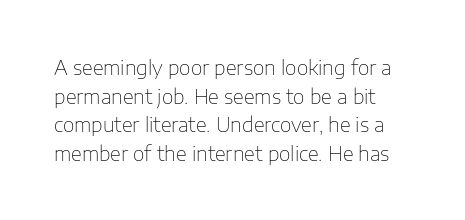
Q: Is the text bold? A: No.
Q: Is the text italic (slanted)? A: No, it is upright.
Q: Is the text underlined? A: No.
Q: Is the spacing between letters normal or unusually wide? A: Normal.
Q: Is the spacing between lines tight, normal or loose? A: Normal.
